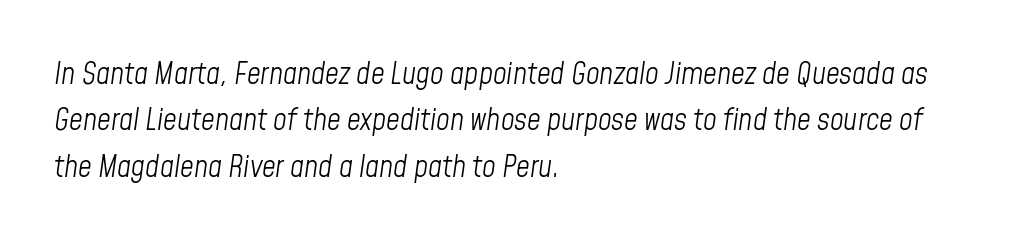
The image shows 30 px light, condensed type, italic (leaning right); set left-aligned, normal line spacing (1.55x), normal letter spacing, not underlined; low stroke contrast and a medium x-height.
